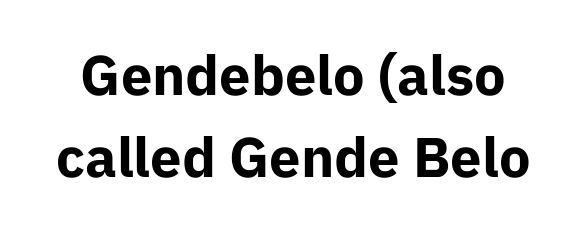
The image shows 56 px bold sans-serif type, upright; set normal line spacing (1.46x), normal letter spacing, not underlined; low stroke contrast and a medium x-height.
